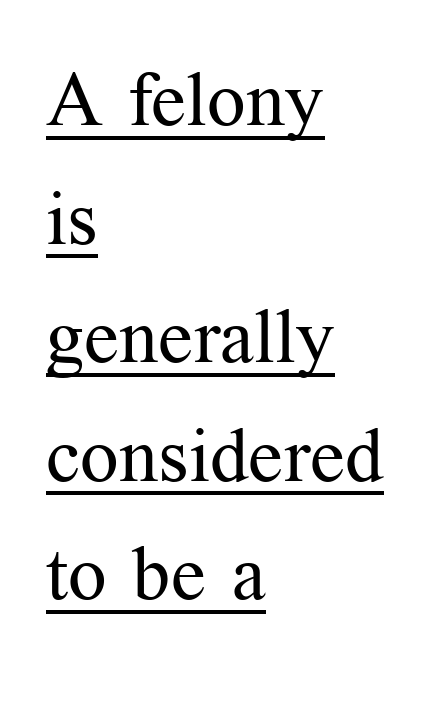
Q: Is the text bold? A: No.
Q: Is the text italic (slanted)? A: No, it is upright.
Q: Is the typeface a serif or a sans-serif typeface? A: Serif.
Q: Is the text underlined? A: Yes.
Q: How is the paragraph aligned? A: Left-aligned.
Q: Is the spacing between letters normal or unusually wide? A: Normal.
Q: Is the spacing between lines tight, normal or loose? A: Normal.
Q: Width (condensed, normal, or wide)? A: Normal.
Q: Stroke contrast? A: Medium.
Q: x-height? A: Medium.
Q: Monospaced? A: No.
